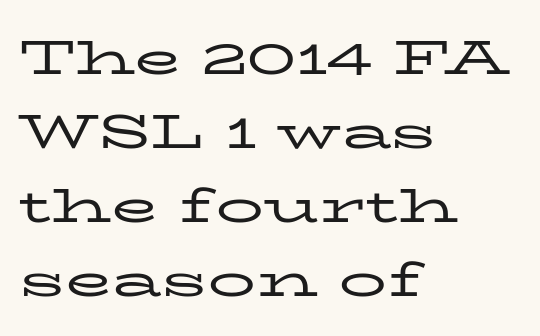
{"serif": "yes", "italic": "no", "bold": "no", "weight": "regular", "width": "wide", "stroke_contrast": "low", "x_height": "medium", "monospaced": "no", "underline": "no", "align": "left", "line_spacing": "normal", "line_spacing_ratio": 1.54, "letter_spacing": "normal", "letter_spacing_em": 0.0, "glyph_px": 48}
